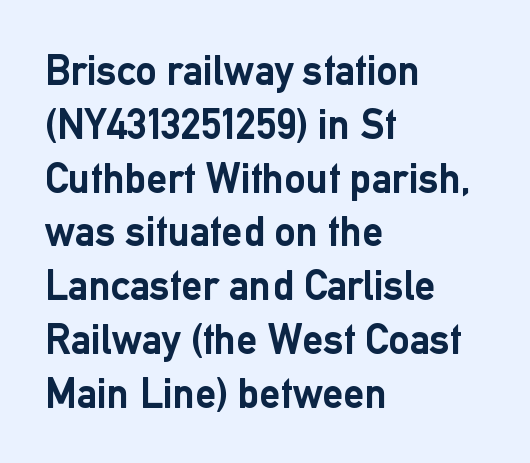
The type family on display is of the sans-serif kind. The specimen reads as upright at a glance. The tracking reads as untouched default to a designer's eye. The passage is arranged the way most books set body copy — flush left. Look at the stroke-to-counter ratio: heavy, a bold. The specimen omits any rule beneath the text block's lines.
